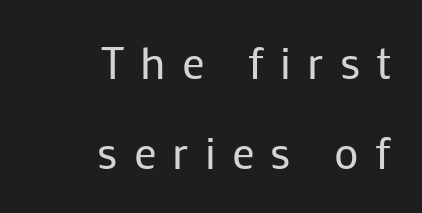
Q: Is the text bold? A: No.
Q: Is the text italic (slanted)? A: No, it is upright.
Q: Is the typeface a serif or a sans-serif typeface? A: Sans-serif.
Q: Is the text underlined? A: No.
Q: How is the paragraph aligned? A: Right-aligned.
Q: Is the spacing between letters normal or unusually wide? A: Unusually wide.
Q: Is the spacing between lines tight, normal or loose? A: Loose.
Q: Width (condensed, normal, or wide)? A: Normal.
Q: Stroke contrast? A: Low.
Q: x-height? A: Medium.
Q: Monospaced? A: No.
